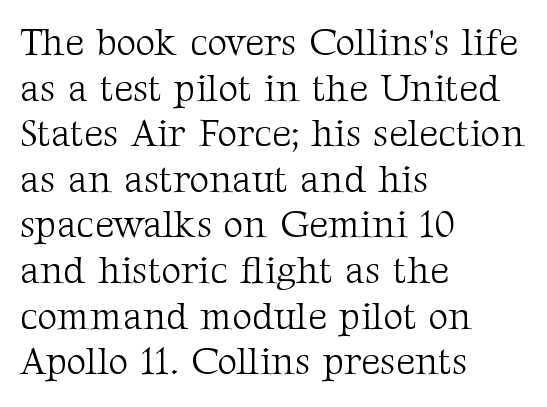
The image shows 38 px light serif type, upright; set left-aligned, line spacing 1.2x, normal letter spacing, not underlined; medium stroke contrast and a medium x-height.
